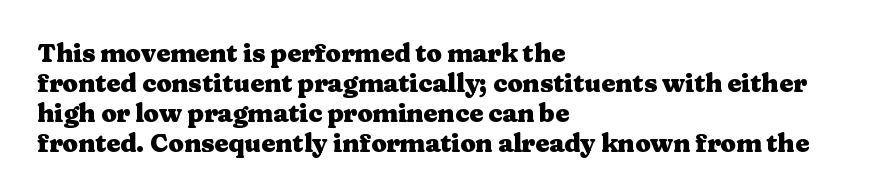
Default kerning and tracking; the words read as compact shapes. The letters stand upright; this is a roman face. Pretty heavy lettering here — definitely bold. The words here are not underlined.
